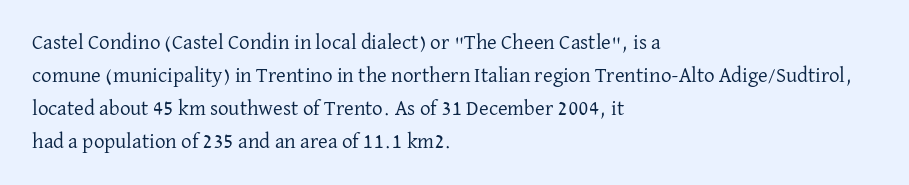
Q: Is the text bold? A: No.
Q: Is the text italic (slanted)? A: No, it is upright.
Q: Is the text underlined? A: No.
Q: How is the paragraph aligned? A: Left-aligned.
Q: Is the spacing between letters normal or unusually wide? A: Normal.
Q: Is the spacing between lines tight, normal or loose? A: Normal.
